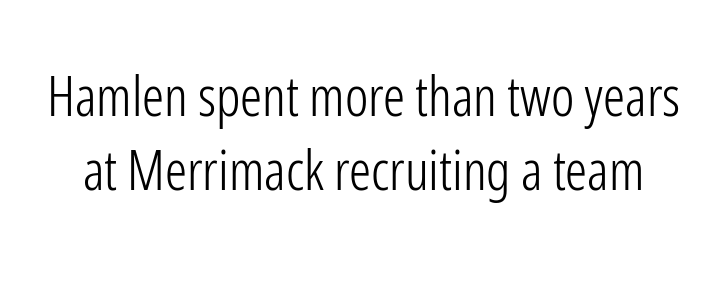
{"serif": "no", "italic": "no", "bold": "no", "weight": "light", "width": "condensed", "stroke_contrast": "low", "x_height": "medium", "monospaced": "no", "underline": "no", "line_spacing": "normal", "line_spacing_ratio": 1.35, "letter_spacing": "normal", "letter_spacing_em": 0.0, "glyph_px": 55}
